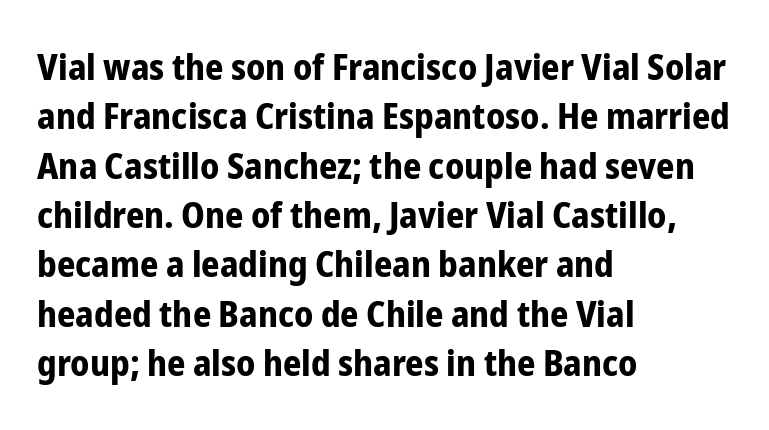
{"serif": "no", "italic": "no", "bold": "yes", "weight": "bold", "width": "condensed", "stroke_contrast": "low", "x_height": "medium", "monospaced": "no", "underline": "no", "align": "left", "line_spacing": "normal", "line_spacing_ratio": 1.37, "letter_spacing": "normal", "letter_spacing_em": 0.0, "glyph_px": 36}
